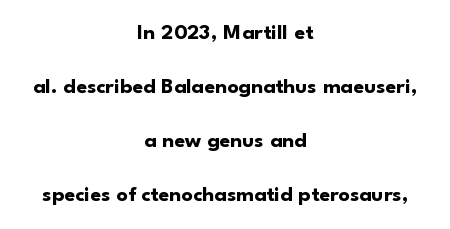
The image shows 22 px bold type, upright; set centered, loose line spacing (2.45x), normal letter spacing, not underlined.
